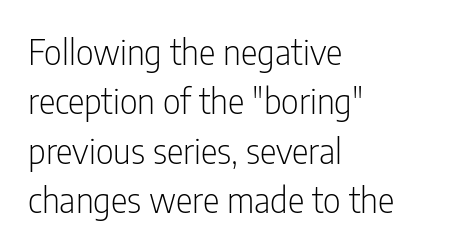
The compositor pushed each line to the left boundary. These lines are composed in type without serifs. Counters stay open thanks to moderate or lighter strokes. Looks like regular typesetting: each glyph gets only the width it needs.
